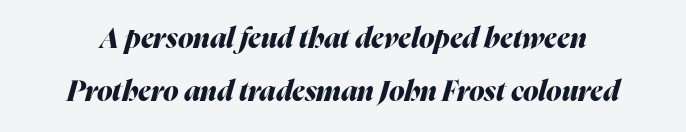
The image shows 28 px heavy type, italic (leaning right); set line spacing 1.88x, normal letter spacing, not underlined; medium stroke contrast and a medium x-height.
